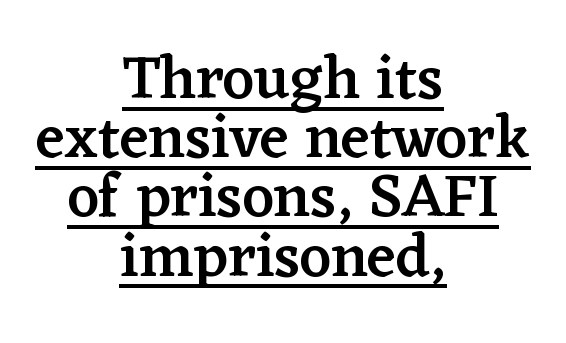
The rag falls on both sides of this text block equally. Think of a printed novel: that variable character pitch is what you see here. No extra tracking has been applied to these lines. The letters carry serifs — small finishing strokes at the ends of their stems.
